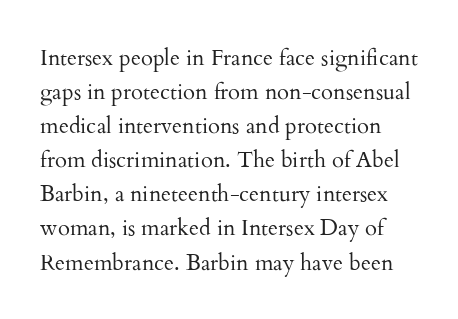
No extra ink here — the face is not bold. Vertical strokes here are truly vertical. Underlining? Definitely not there. The passage shown has conventional tracking throughout. The line-height multiplier appears to be the usual default.
